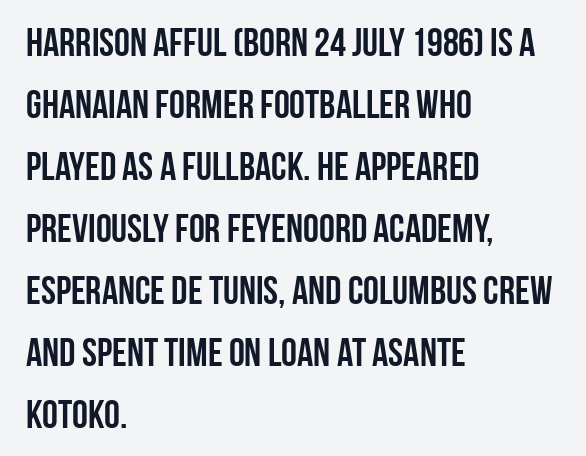
Q: Is the text bold? A: Yes.
Q: Is the text italic (slanted)? A: No, it is upright.
Q: Is the typeface a serif or a sans-serif typeface? A: Sans-serif.
Q: Is the text underlined? A: No.
Q: How is the paragraph aligned? A: Left-aligned.
Q: Is the spacing between letters normal or unusually wide? A: Normal.
Q: Is the spacing between lines tight, normal or loose? A: Normal.
Q: Width (condensed, normal, or wide)? A: Condensed.
Q: Stroke contrast? A: Low.
Q: x-height? A: Large.
Q: Monospaced? A: No.
